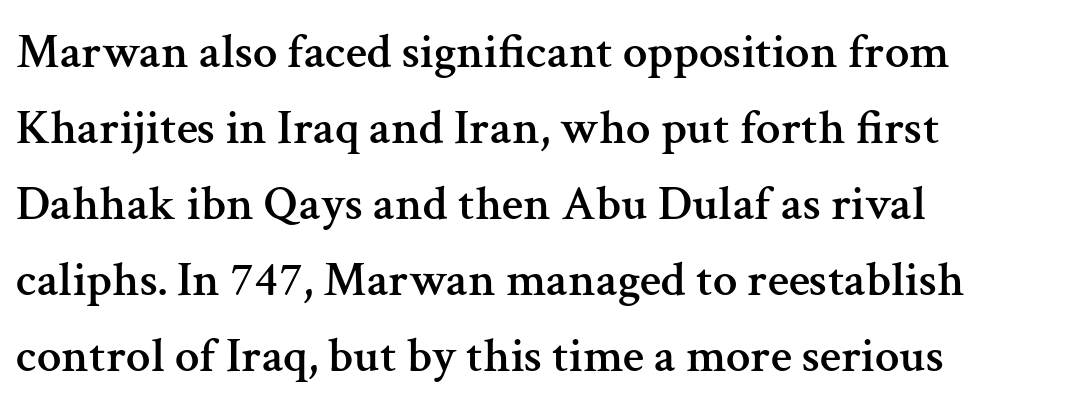
{"serif": "yes", "italic": "no", "width": "normal", "stroke_contrast": "medium", "x_height": "medium", "monospaced": "no", "underline": "no", "align": "left", "line_spacing": "normal", "line_spacing_ratio": 1.55, "letter_spacing": "normal", "letter_spacing_em": 0.0, "glyph_px": 49}
